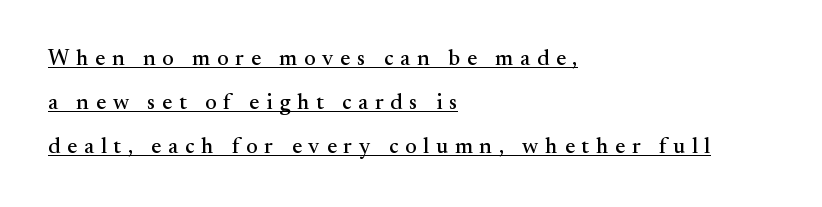
Q: Is the text italic (slanted)? A: No, it is upright.
Q: Is the text underlined? A: Yes.
Q: How is the paragraph aligned? A: Left-aligned.
Q: Is the spacing between letters normal or unusually wide? A: Unusually wide.
Q: Is the spacing between lines tight, normal or loose? A: Loose.
